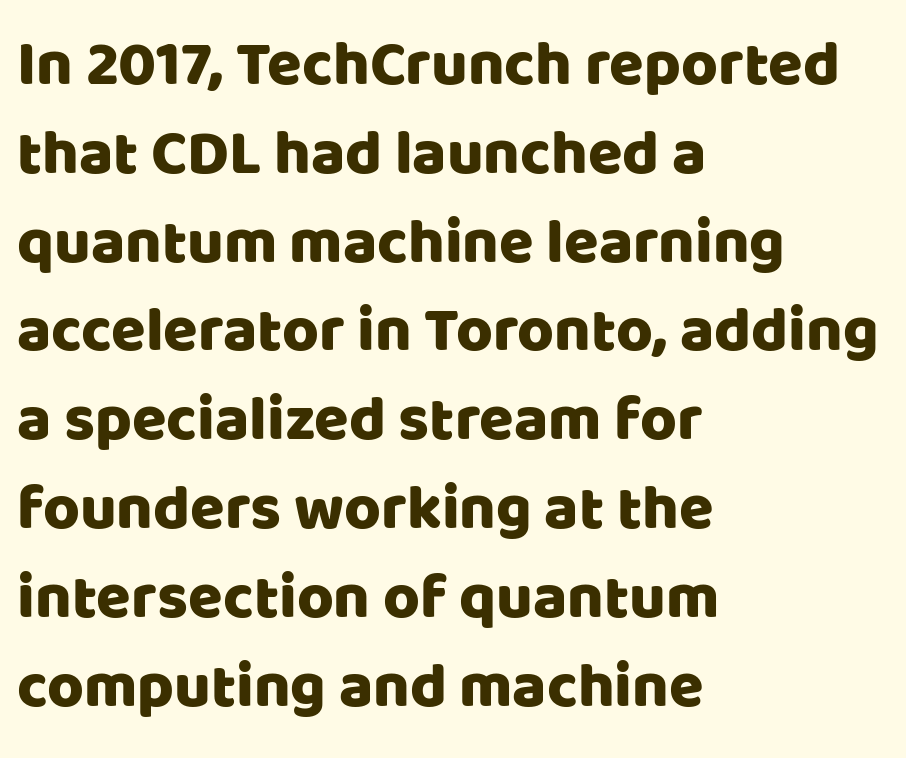
{"serif": "no", "italic": "no", "width": "normal", "stroke_contrast": "low", "x_height": "large", "monospaced": "no", "underline": "no", "align": "left", "line_spacing": "normal", "line_spacing_ratio": 1.41, "letter_spacing": "normal", "letter_spacing_em": 0.0, "glyph_px": 63}
